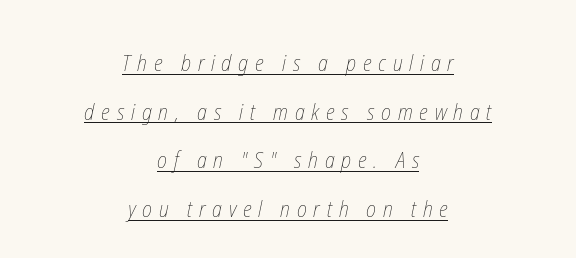
{"bold": "no", "underline": "yes", "align": "center", "line_spacing": "loose", "line_spacing_ratio": 2.21, "letter_spacing": "wide", "letter_spacing_em": 0.31, "glyph_px": 22}
